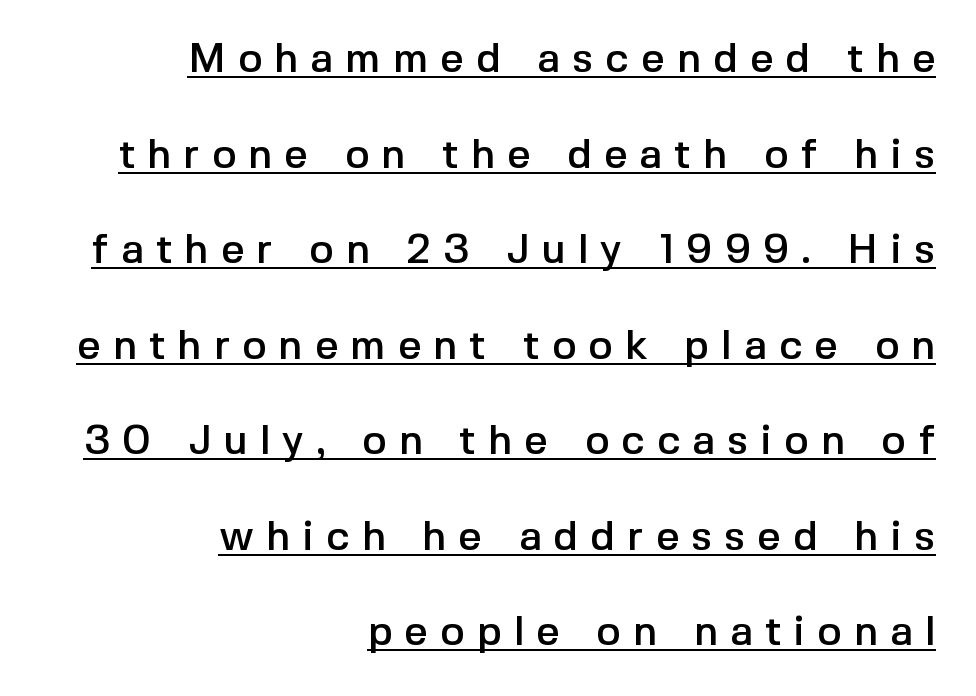
The face used here is rendered with a markedly widened letterfit. Is there an underline? Yes — a line sits under the letters. You could not count columns in this text — the font is proportionally spaced. Are there feet on the stems? There aren't — it's a sans. Where is the straight margin? On the right.
